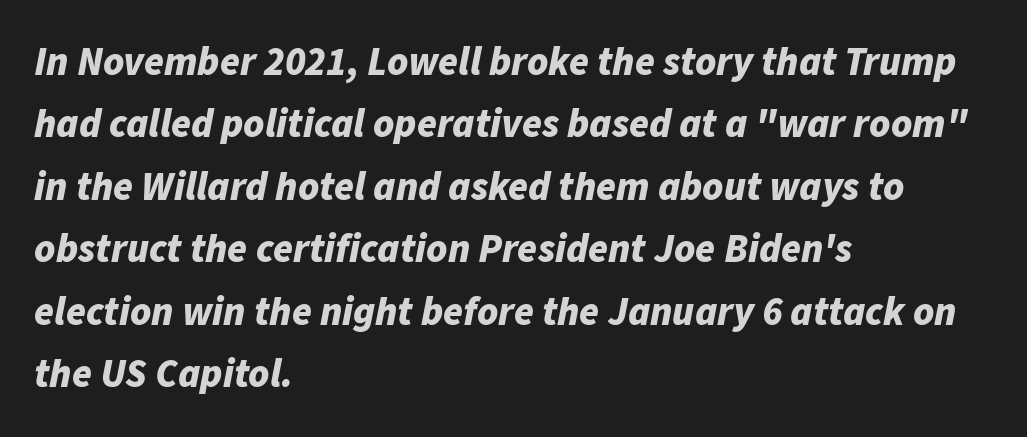
Q: Is the text bold? A: Yes.
Q: Is the text italic (slanted)? A: Yes, it leans right by about 11 degrees.
Q: Is the text underlined? A: No.
Q: How is the paragraph aligned? A: Left-aligned.
Q: Is the spacing between letters normal or unusually wide? A: Normal.
Q: Is the spacing between lines tight, normal or loose? A: Normal.
Q: Width (condensed, normal, or wide)? A: Normal.
Q: Stroke contrast? A: Low.
Q: x-height? A: Medium.
Q: Monospaced? A: No.
